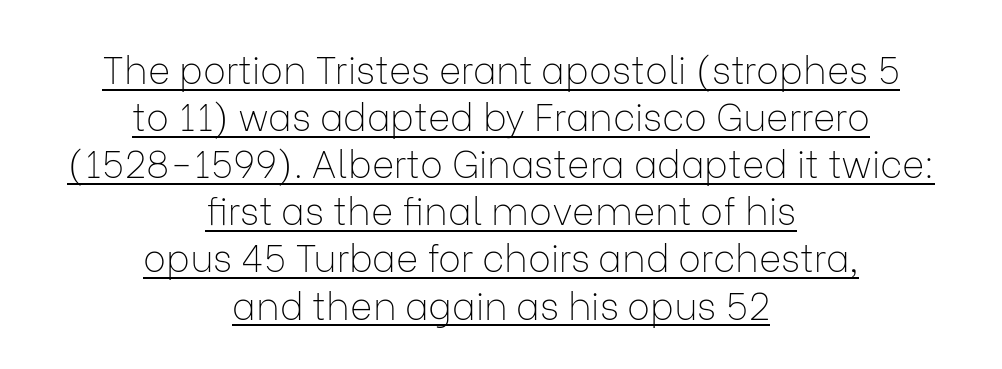
Q: Is the text bold? A: No.
Q: Is the text italic (slanted)? A: No, it is upright.
Q: Is the typeface a serif or a sans-serif typeface? A: Sans-serif.
Q: Is the text underlined? A: Yes.
Q: How is the paragraph aligned? A: Centered.
Q: Is the spacing between letters normal or unusually wide? A: Normal.
Q: Width (condensed, normal, or wide)? A: Normal.
Q: Stroke contrast? A: Low.
Q: x-height? A: Medium.
Q: Monospaced? A: No.
